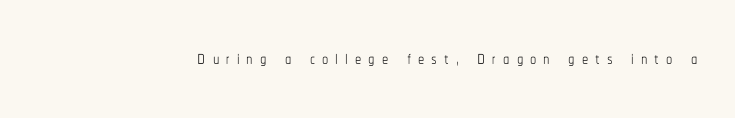
Q: Is the text bold? A: No.
Q: Is the text italic (slanted)? A: No, it is upright.
Q: Is the text underlined? A: No.
Q: Is the spacing between letters normal or unusually wide? A: Unusually wide.
